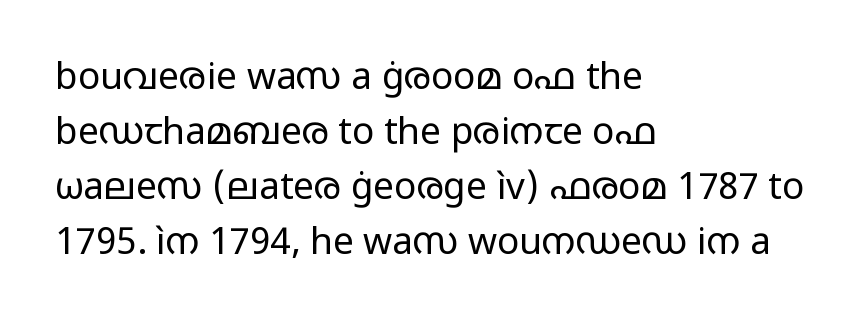
The image shows 37 px regular-weight, wide sans-serif type, upright; set left-aligned, normal line spacing (1.49x), normal letter spacing, not underlined; low stroke contrast and a medium x-height.
